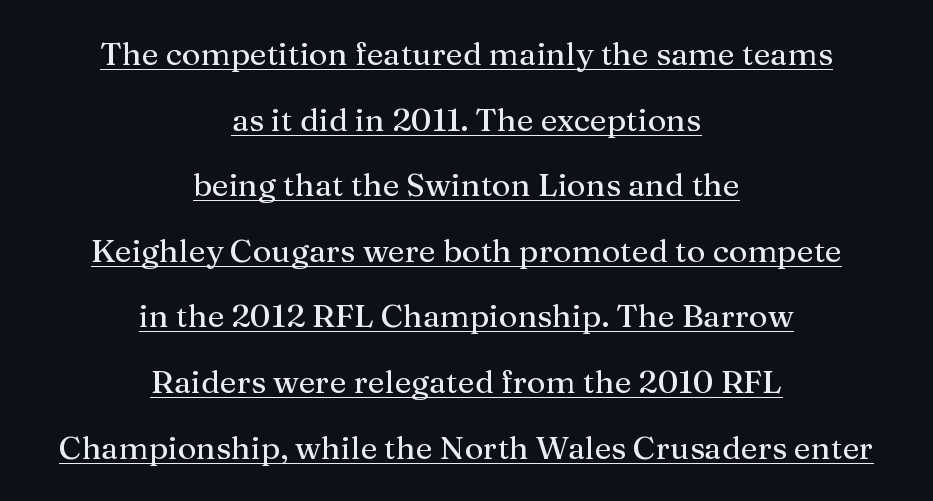
{"serif": "yes", "italic": "no", "width": "normal", "stroke_contrast": "medium", "x_height": "medium", "monospaced": "no", "underline": "yes", "align": "center", "line_spacing": "loose", "line_spacing_ratio": 2.05, "letter_spacing": "normal", "letter_spacing_em": 0.0, "glyph_px": 32}
